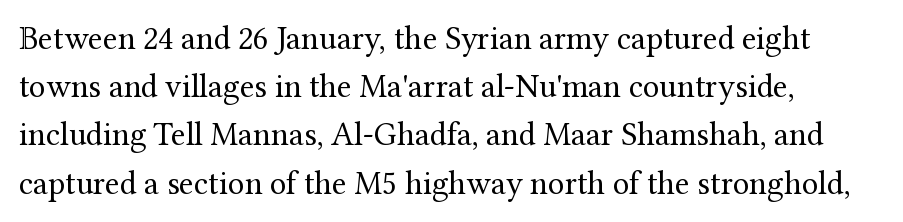
Each letter keeps its own natural width here, so spacing adapts to shape. To sum up the face: it has serifs. This rendering features lettering with no underline. This rendering leaves character spacing at its baseline value. Is this a heavy cut? Hardly; it is regular or lighter. Every character sits straight up, as roman type does.
